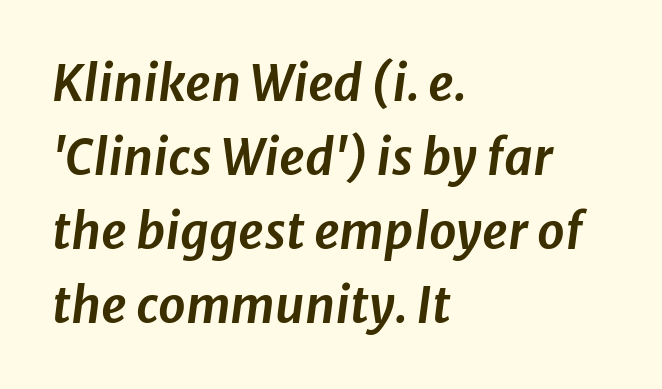
{"italic": "yes", "lean": "right", "slant_degrees": 8, "width": "normal", "stroke_contrast": "low", "x_height": "medium", "monospaced": "no", "underline": "no", "align": "left", "line_spacing": "normal", "line_spacing_ratio": 1.51, "letter_spacing": "normal", "letter_spacing_em": 0.0, "glyph_px": 49}
